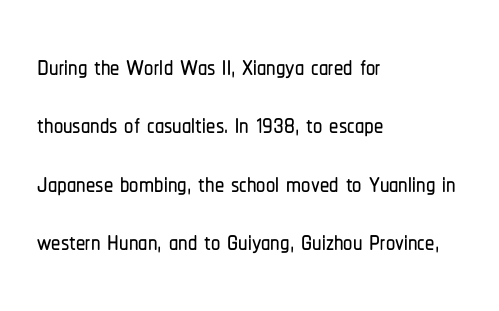
The image shows 37 px condensed sans-serif type, upright; set left-aligned, normal line spacing (1.58x), normal letter spacing, not underlined; low stroke contrast and a medium x-height.
